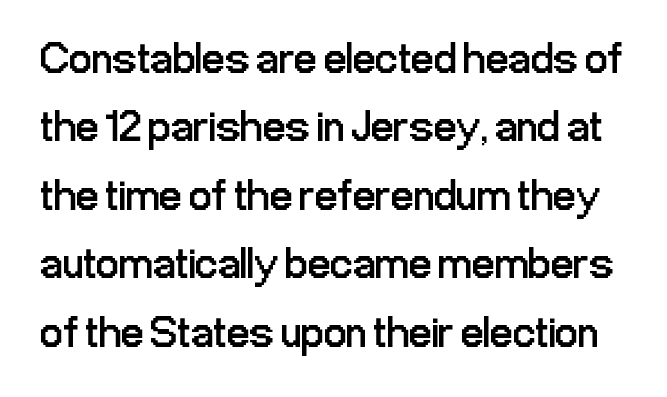
Q: Is the text bold? A: No.
Q: Is the text italic (slanted)? A: No, it is upright.
Q: Is the typeface a serif or a sans-serif typeface? A: Sans-serif.
Q: Is the text underlined? A: No.
Q: Is the spacing between letters normal or unusually wide? A: Normal.
Q: Is the spacing between lines tight, normal or loose? A: Normal.
Q: Width (condensed, normal, or wide)? A: Condensed.
Q: Stroke contrast? A: Low.
Q: x-height? A: Medium.
Q: Monospaced? A: No.
